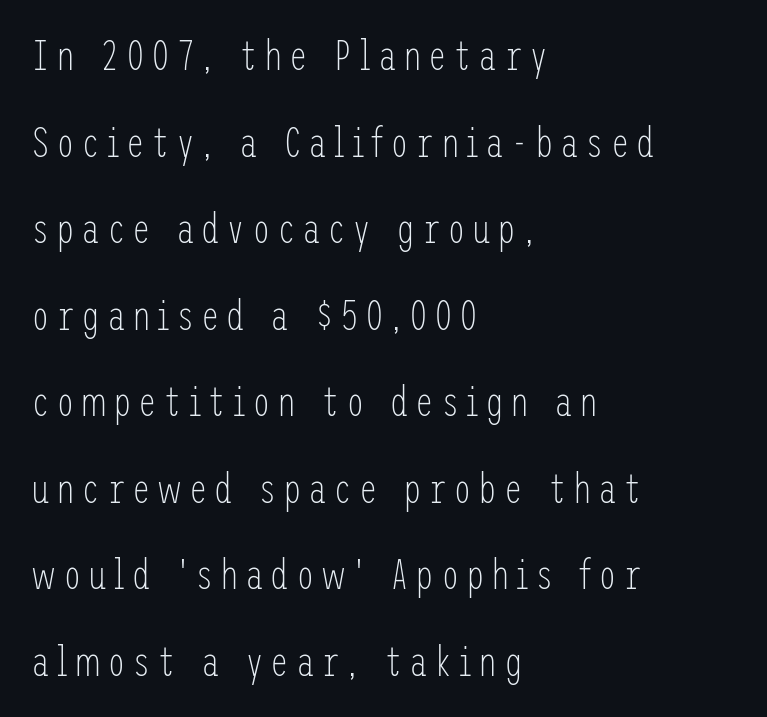
Left-aligned paragraph, ragged on the right. I'd call this a sans setting — the letters go barefoot. Ascenders rise straight up at ninety degrees. Honestly, the rows look like they've been pulled way apart.
